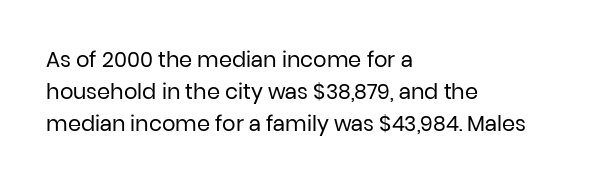
The image shows 21 px text type, upright; set left-aligned, normal line spacing (1.52x), normal letter spacing, not underlined.
